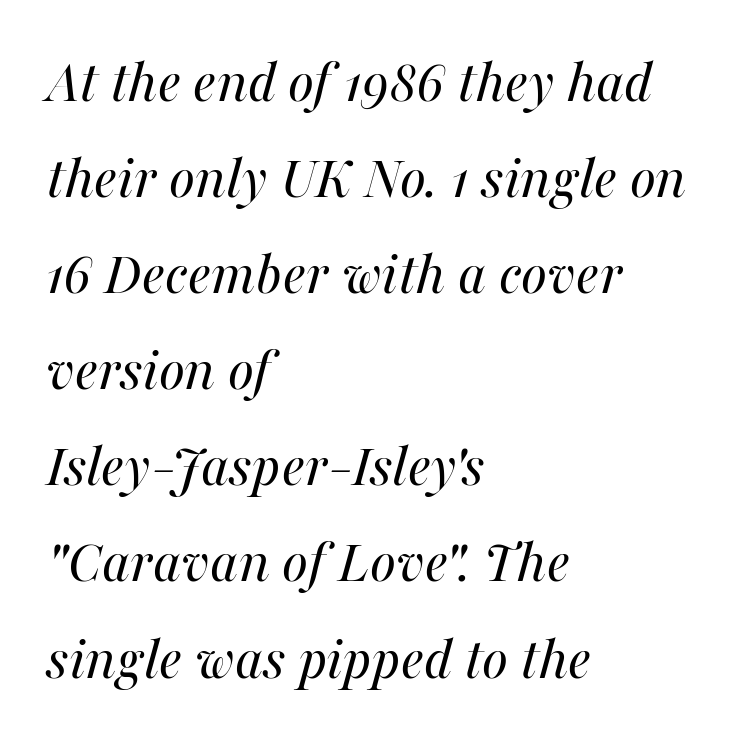
The image shows 62 px regular-weight type, italic (leaning right); set left-aligned, normal line spacing (1.55x), normal letter spacing, not underlined; medium stroke contrast and a medium x-height.
